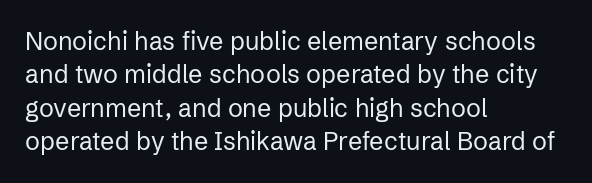
Q: Is the text bold? A: No.
Q: Is the text italic (slanted)? A: No, it is upright.
Q: Is the text underlined? A: No.
Q: How is the paragraph aligned? A: Left-aligned.
Q: Is the spacing between letters normal or unusually wide? A: Normal.
Q: Is the spacing between lines tight, normal or loose? A: Normal.
